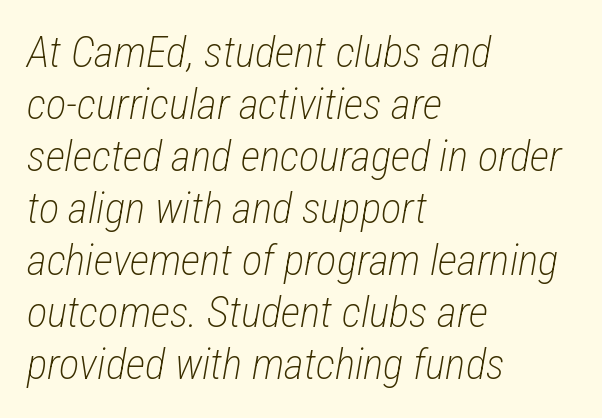
{"italic": "yes", "lean": "right", "slant_degrees": 12, "bold": "no", "weight": "light", "width": "condensed", "stroke_contrast": "low", "x_height": "medium", "monospaced": "no", "underline": "no", "align": "left", "line_spacing_ratio": 1.21, "letter_spacing": "normal", "letter_spacing_em": 0.0, "glyph_px": 43}
